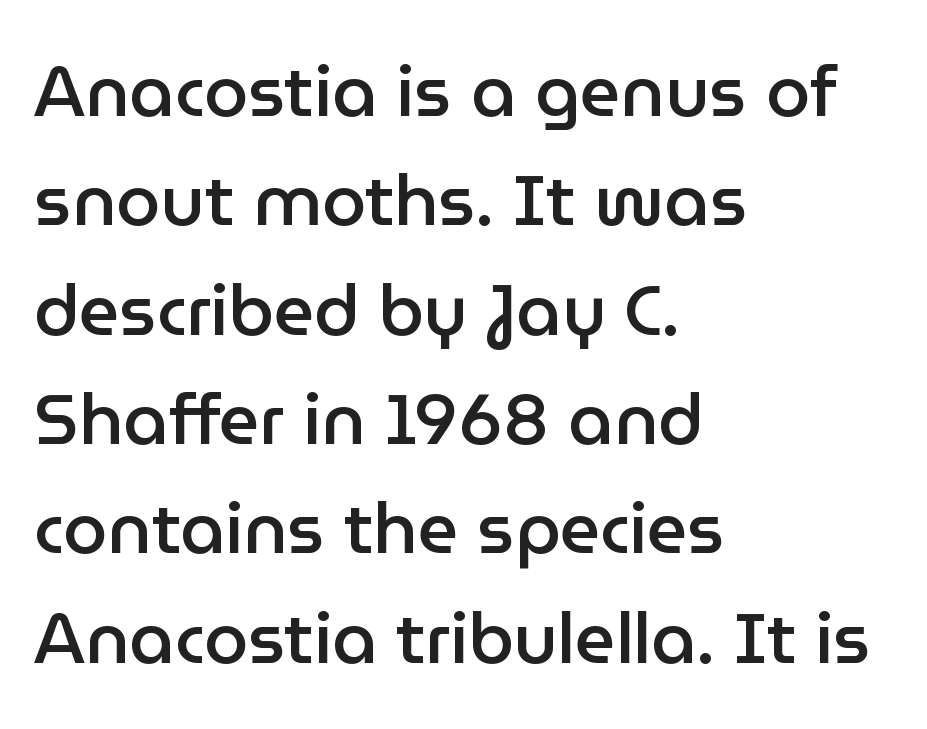
Q: Is the text bold? A: Semi-bold.
Q: Is the text italic (slanted)? A: No, it is upright.
Q: Is the typeface a serif or a sans-serif typeface? A: Sans-serif.
Q: Is the text underlined? A: No.
Q: How is the paragraph aligned? A: Left-aligned.
Q: Is the spacing between letters normal or unusually wide? A: Normal.
Q: Is the spacing between lines tight, normal or loose? A: Normal.
Q: Width (condensed, normal, or wide)? A: Normal.
Q: Stroke contrast? A: Low.
Q: x-height? A: Medium.
Q: Monospaced? A: No.
